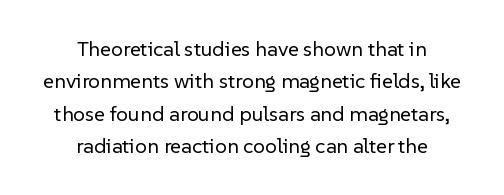
{"italic": "no", "bold": "no", "underline": "no", "align": "center", "line_spacing": "normal", "line_spacing_ratio": 1.54, "letter_spacing": "normal", "letter_spacing_em": 0.0, "glyph_px": 21}
